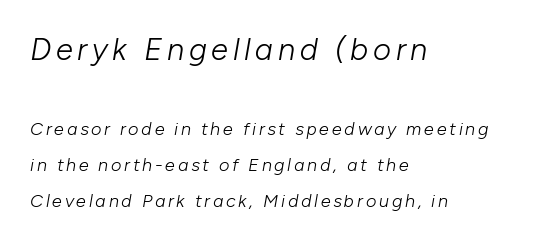
{"italic": "yes", "lean": "right", "slant_degrees": 10, "bold": "no", "weight": "light", "width": "normal", "stroke_contrast": "low", "x_height": "medium", "monospaced": "no", "underline": "no", "align": "left", "line_spacing": "loose", "line_spacing_ratio": 2.01, "larger_block": "first", "size_ratio": 1.72, "glyph_px": 31}
